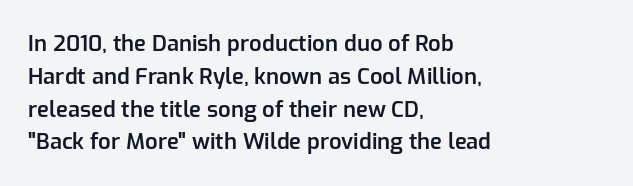
The image shows 22 px text type, upright; set left-aligned, normal line spacing (1.49x), normal letter spacing, not underlined.
